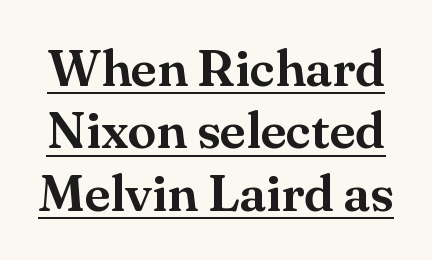
The image shows 52 px serif type, upright; set line spacing 1.2x, normal letter spacing, underlined; medium stroke contrast and a small x-height.
